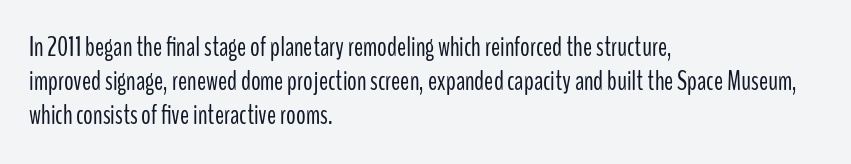
The image shows 27 px text type, upright; set left-aligned, normal line spacing (1.26x), normal letter spacing, not underlined.
